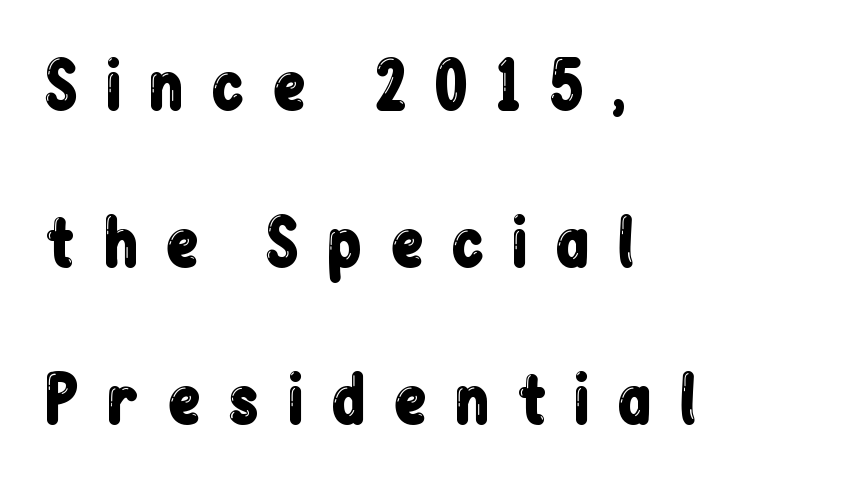
Q: Is the text italic (slanted)? A: No, it is upright.
Q: Is the typeface a serif or a sans-serif typeface? A: Sans-serif.
Q: Is the text underlined? A: No.
Q: How is the paragraph aligned? A: Left-aligned.
Q: Is the spacing between letters normal or unusually wide? A: Unusually wide.
Q: Is the spacing between lines tight, normal or loose? A: Loose.
Q: Width (condensed, normal, or wide)? A: Condensed.
Q: Stroke contrast? A: Low.
Q: x-height? A: Medium.
Q: Monospaced? A: No.
